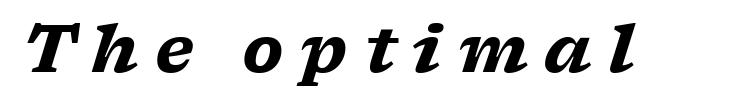
Q: Is the text bold? A: Yes.
Q: Is the text italic (slanted)? A: Yes, it leans right by about 17 degrees.
Q: Is the typeface a serif or a sans-serif typeface? A: Serif.
Q: Is the text underlined? A: No.
Q: Is the spacing between letters normal or unusually wide? A: Unusually wide.
Q: Width (condensed, normal, or wide)? A: Wide.
Q: Stroke contrast? A: Low.
Q: x-height? A: Medium.
Q: Monospaced? A: No.
